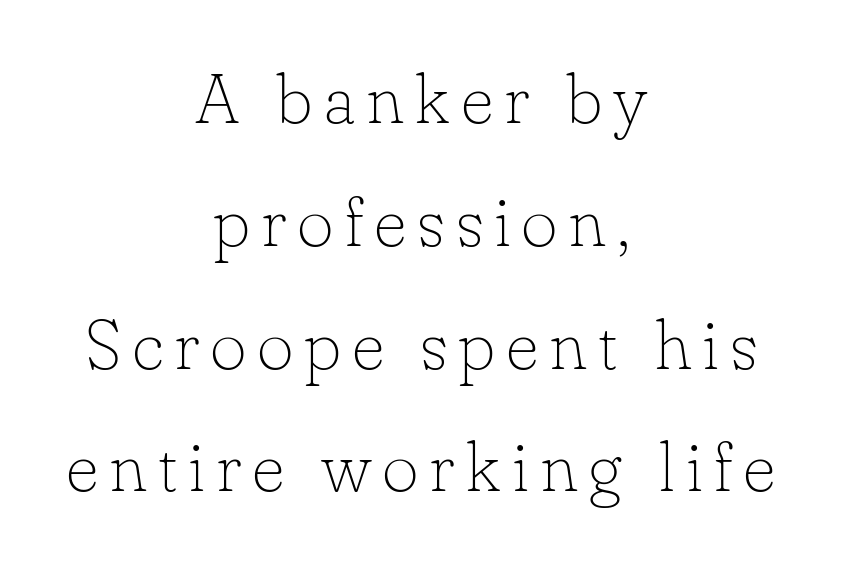
Weight class: somewhere from thin through regular. A typesetter would call this proportional, since set widths differ per character. The letters stand upright; this is a roman face. Quick note: underline off.
